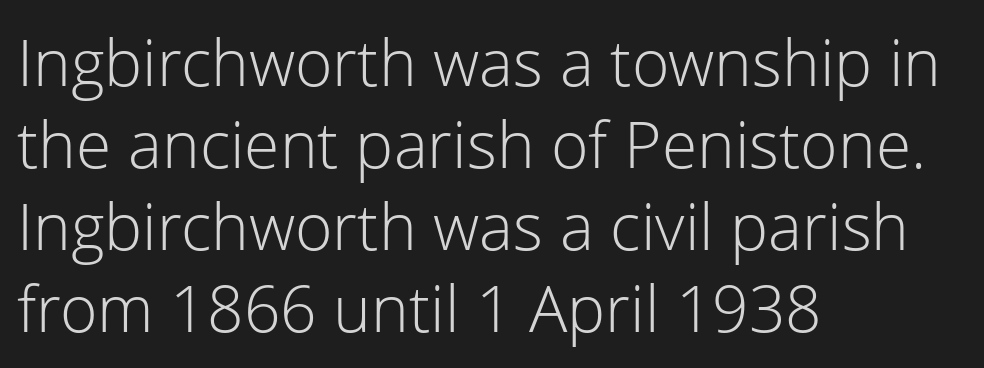
Spacing verdict: proportional, widths tailored to each character. Is the block centered? No — it sits flush against the left margin. The letterforms sit at book weight or below. In terms of leading, this rendering sits right in the middle.
